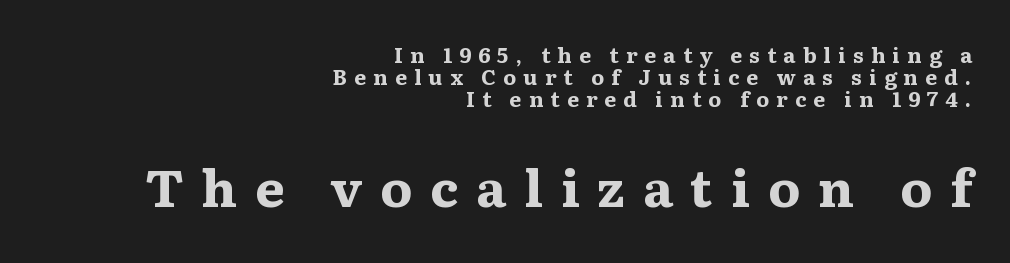
Q: Is the text bold? A: Yes.
Q: Is the text italic (slanted)? A: No, it is upright.
Q: Is the typeface a serif or a sans-serif typeface? A: Serif.
Q: Is the text underlined? A: No.
Q: How is the paragraph aligned? A: Right-aligned.
Q: Is the spacing between letters normal or unusually wide? A: Unusually wide.
Q: Is the spacing between lines tight, normal or loose? A: Tight.
Q: Which block of text is set in a larger size, the first (top) or the second (bottom)? A: The second (bottom) one.
Q: Width (condensed, normal, or wide)? A: Wide.
Q: Stroke contrast? A: Medium.
Q: x-height? A: Medium.
Q: Monospaced? A: No.
